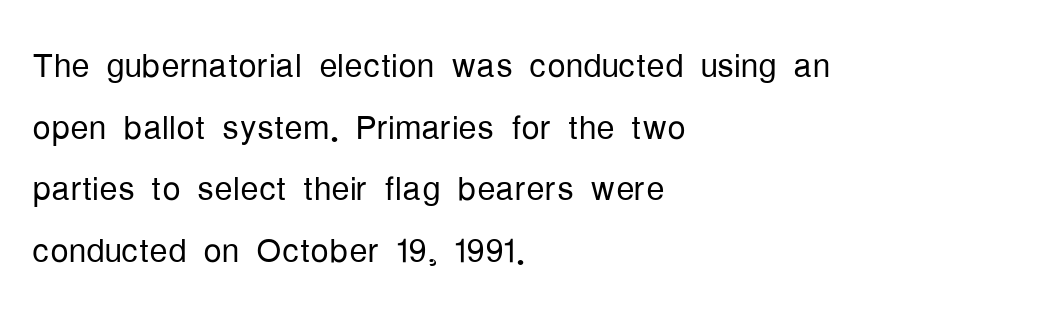
Q: Is the text bold? A: No.
Q: Is the text italic (slanted)? A: No, it is upright.
Q: Is the typeface a serif or a sans-serif typeface? A: Sans-serif.
Q: Is the text underlined? A: No.
Q: How is the paragraph aligned? A: Left-aligned.
Q: Is the spacing between letters normal or unusually wide? A: Normal.
Q: Is the spacing between lines tight, normal or loose? A: Normal.
Q: Width (condensed, normal, or wide)? A: Condensed.
Q: Stroke contrast? A: Low.
Q: x-height? A: Medium.
Q: Monospaced? A: No.
